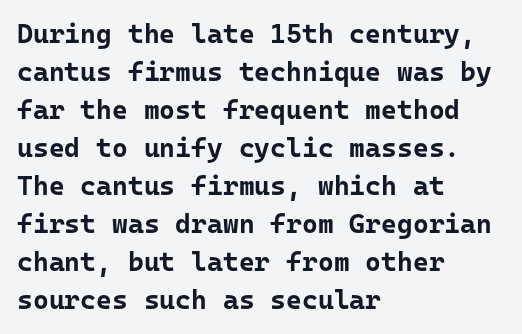
Nothing unusual about the tracking: characters are spaced as the font intends. Glance below the letters and you will spot only blank space. Designer's note — italics off, roman on. Alignment: flush left.
